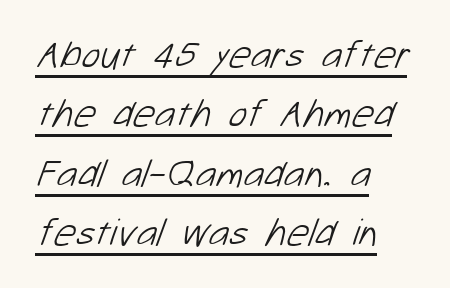
Compared with undecorated copy, this sample adds a rule below the words. The font is comparable to plain body text, perhaps lighter. Which margin do the lines hug? The left one — the right edge is uneven. The tracking reads as untouched default to a designer's eye.
